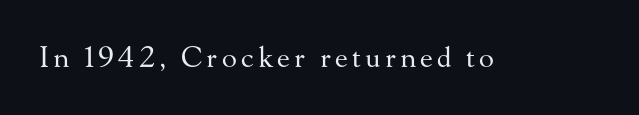
The image shows 28 px regular-weight serif type, upright; set not underlined; medium stroke contrast and a small x-height.
